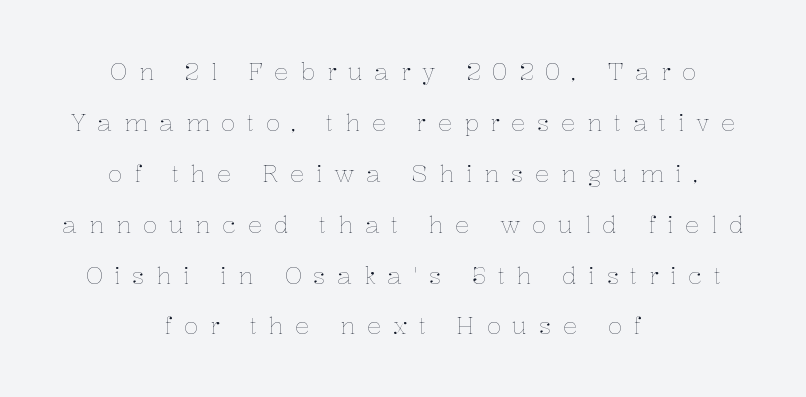
Q: Is the text bold? A: No.
Q: Is the text italic (slanted)? A: No, it is upright.
Q: Is the text underlined? A: No.
Q: How is the paragraph aligned? A: Centered.
Q: Is the spacing between letters normal or unusually wide? A: Unusually wide.
Q: Is the spacing between lines tight, normal or loose? A: Loose.
